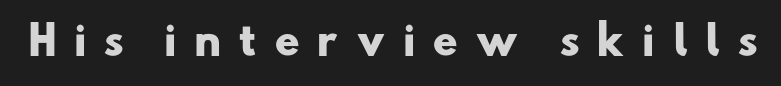
The image shows 39 px heavy, wide sans-serif type; set unusually wide letter spacing (+0.43 em), not underlined; low stroke contrast and a small x-height.
